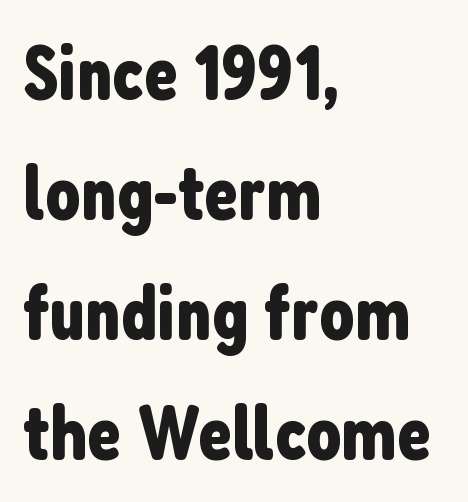
The image shows 78 px condensed sans-serif type, upright; set left-aligned, normal line spacing (1.54x), normal letter spacing, not underlined; low stroke contrast and a medium x-height.
